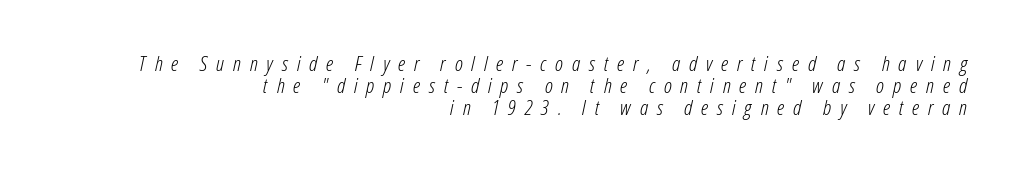
The text block is weighted toward the right margin, trailing off unevenly leftward. The block of text is dense from top to bottom, with scant space between rows. The type is letterspaced generously, with wide tracking. No extra ink here — the face is not bold.
